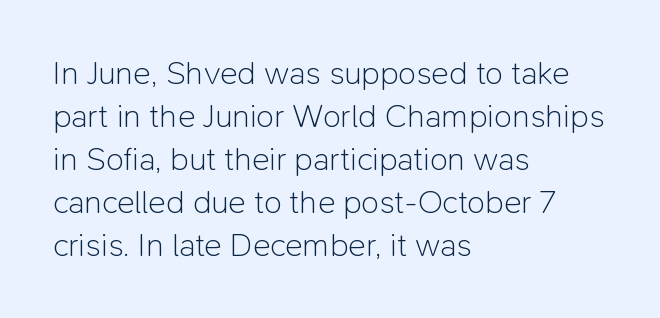
The image shows 33 px light sans-serif type, upright; set left-aligned, normal line spacing (1.3x), normal letter spacing, not underlined; low stroke contrast and a medium x-height.
